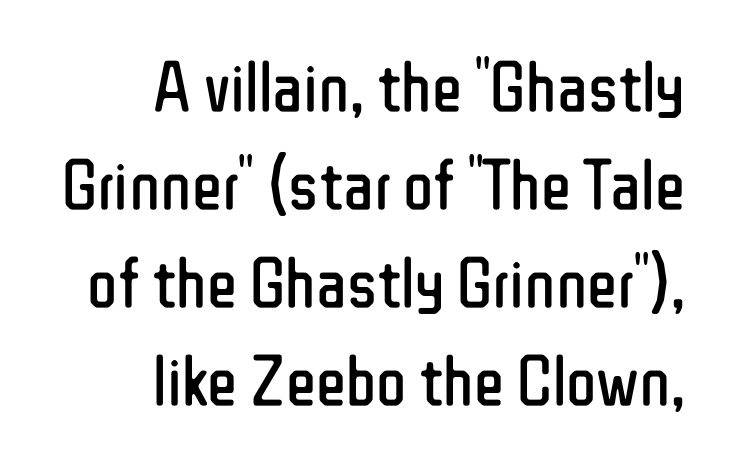
Q: Is the text bold? A: No.
Q: Is the text italic (slanted)? A: No, it is upright.
Q: Is the typeface a serif or a sans-serif typeface? A: Sans-serif.
Q: Is the text underlined? A: No.
Q: How is the paragraph aligned? A: Right-aligned.
Q: Is the spacing between letters normal or unusually wide? A: Normal.
Q: Is the spacing between lines tight, normal or loose? A: Normal.
Q: Width (condensed, normal, or wide)? A: Condensed.
Q: Stroke contrast? A: Low.
Q: x-height? A: Medium.
Q: Monospaced? A: No.
